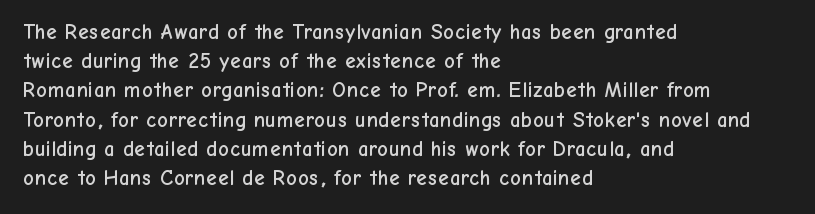
Each word holds together tightly as a unit, with standard inter-letter gaps. Left-aligned paragraph, ragged on the right. The vertical gap from one line to the next is medium. Nope, not italic — everything's standing straight. Check the space under the baseline: it is left empty.
